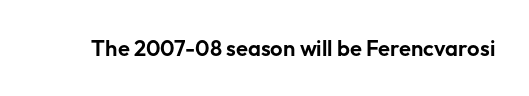
Tall strokes in this sample are plumb rather than angled. Short note: letters normally spaced. Lines of text with bare space underneath.
